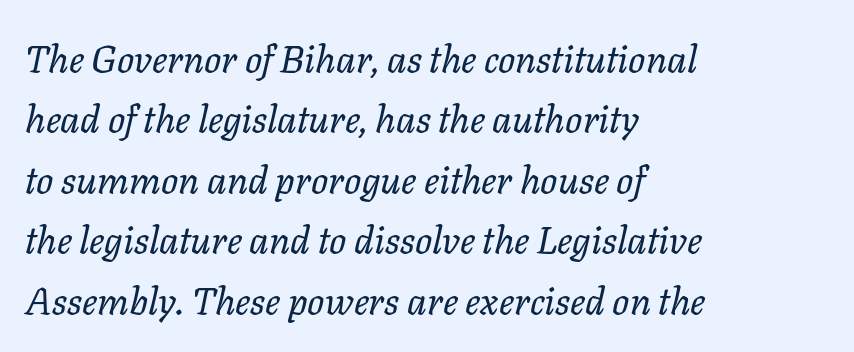
Q: Is the text bold? A: No.
Q: Is the text italic (slanted)? A: Yes, it leans right by about 11 degrees.
Q: Is the text underlined? A: No.
Q: How is the paragraph aligned? A: Left-aligned.
Q: Is the spacing between letters normal or unusually wide? A: Normal.
Q: Is the spacing between lines tight, normal or loose? A: Normal.
Q: Width (condensed, normal, or wide)? A: Normal.
Q: Stroke contrast? A: Low.
Q: x-height? A: Medium.
Q: Monospaced? A: No.
